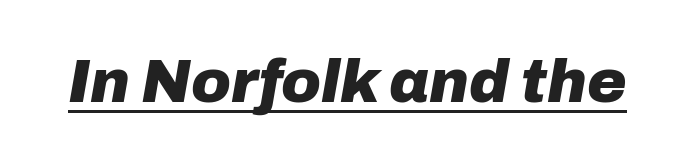
{"italic": "yes", "lean": "right", "slant_degrees": 10, "bold": "yes", "weight": "heavy", "width": "normal", "stroke_contrast": "low", "x_height": "medium", "monospaced": "no", "underline": "yes", "letter_spacing": "normal", "letter_spacing_em": 0.0, "glyph_px": 60}
